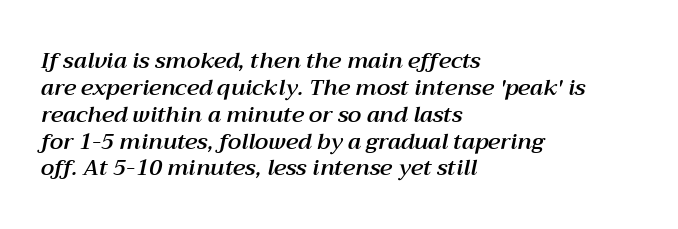
The image shows 22 px text type, italic (leaning right); set left-aligned, line spacing 1.22x, normal letter spacing, not underlined.
